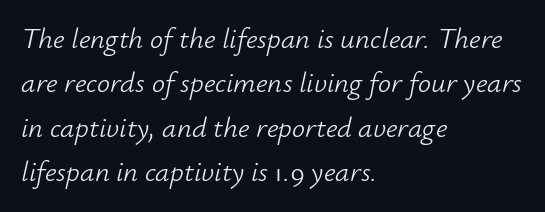
This rendering features lettering with no underline. No heavy texture on the line: the type isn't bold. All the whitespace from short lines collects on the right. The letters advance in unequal steps, a hallmark of proportional type.
